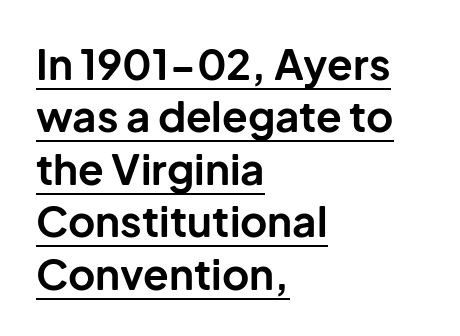
{"serif": "no", "italic": "no", "bold": "yes", "weight": "bold", "width": "normal", "stroke_contrast": "low", "x_height": "medium", "monospaced": "no", "underline": "yes", "align": "left", "line_spacing": "normal", "line_spacing_ratio": 1.25, "letter_spacing": "normal", "letter_spacing_em": 0.0, "glyph_px": 42}
